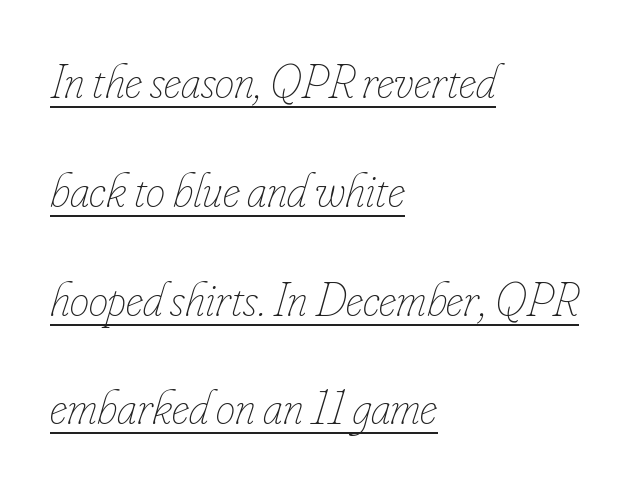
Yep, that's italic — everything's leaning. Leading: increased. A typesetter would call this proportional, since set widths differ per character. Compared with typical body copy, the letter spacing here is the same. The letters look calm and open, with moderate or lighter stems.
